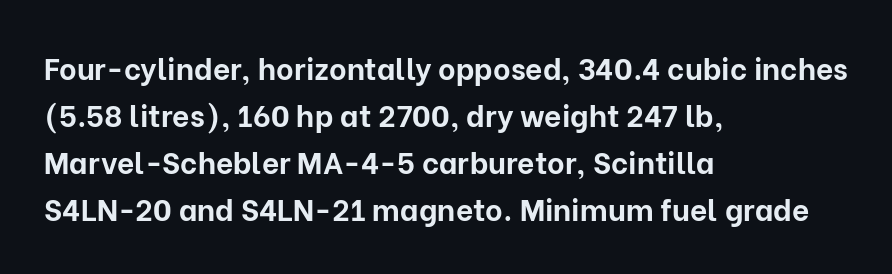
The letters stand upright; this is a roman face. Layout note: lines flush left. The face used here is rendered with its standard letterfit. Decoration check: the copy has no underline. Varying glyph widths throughout — classic text-font behaviour. Strong, thick strokes mark this as bold type.
